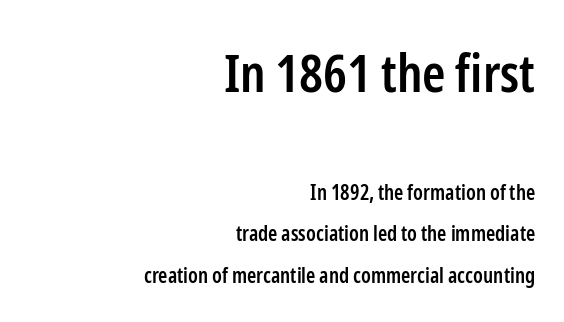
Q: Is the text bold? A: Semi-bold.
Q: Is the text italic (slanted)? A: No, it is upright.
Q: Is the typeface a serif or a sans-serif typeface? A: Sans-serif.
Q: Is the text underlined? A: No.
Q: How is the paragraph aligned? A: Right-aligned.
Q: Is the spacing between letters normal or unusually wide? A: Normal.
Q: Is the spacing between lines tight, normal or loose? A: Loose.
Q: Which block of text is set in a larger size, the first (top) or the second (bottom)? A: The first (top) one.
Q: Width (condensed, normal, or wide)? A: Condensed.
Q: Stroke contrast? A: Low.
Q: x-height? A: Medium.
Q: Monospaced? A: No.
